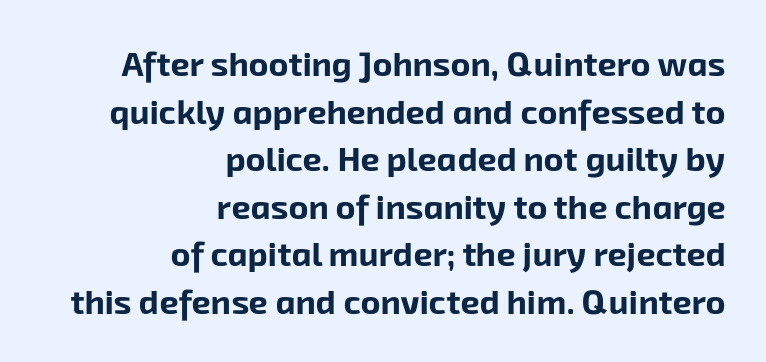
Nobody touched the tracking dial on this one. Reading down the block, your eye finds every line finishing at a fixed right position. The face used here has the dense, thick strokes of a bold. A typesetter would label this face a sans. Has an underline been added? It has not.
